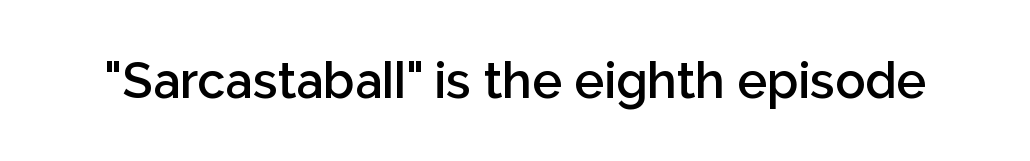
The image shows 50 px semibold sans-serif type, upright; set normal letter spacing, not underlined; low stroke contrast and a medium x-height.
